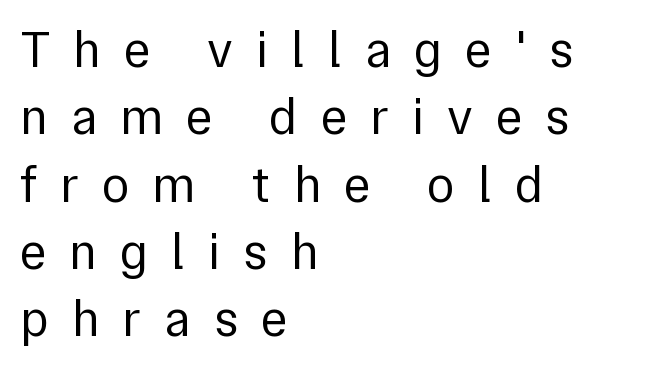
Q: Is the text bold? A: No.
Q: Is the text italic (slanted)? A: No, it is upright.
Q: Is the typeface a serif or a sans-serif typeface? A: Sans-serif.
Q: Is the text underlined? A: No.
Q: How is the paragraph aligned? A: Left-aligned.
Q: Is the spacing between letters normal or unusually wide? A: Unusually wide.
Q: Is the spacing between lines tight, normal or loose? A: Normal.
Q: Width (condensed, normal, or wide)? A: Normal.
Q: x-height? A: Medium.
Q: Monospaced? A: No.
